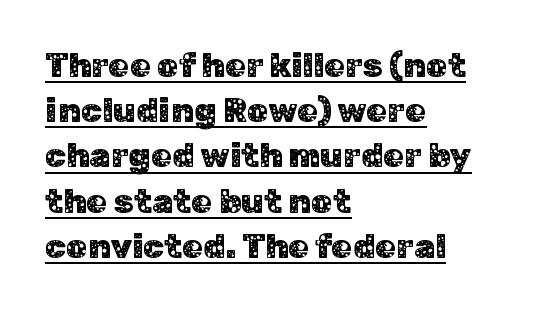
The passage shown has conventional tracking throughout. Proportional: the letters do not fall into vertical columns. The passage shown stacks its lines at a standard gap. Every stem runs plumb, perpendicular to the baseline. The passage shown is underscored from start to finish. This sample uses a sans-serif face.
